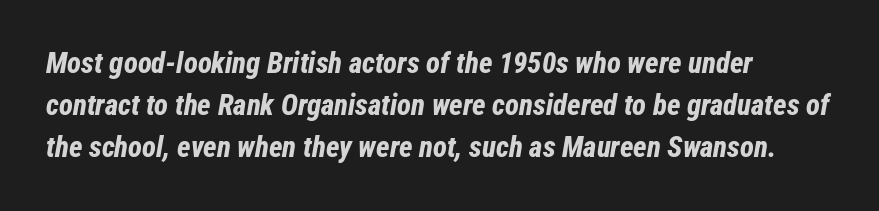
The image shows 29 px bold, condensed type, italic (leaning right); set left-aligned, normal line spacing (1.44x), normal letter spacing, not underlined; low stroke contrast and a medium x-height.
